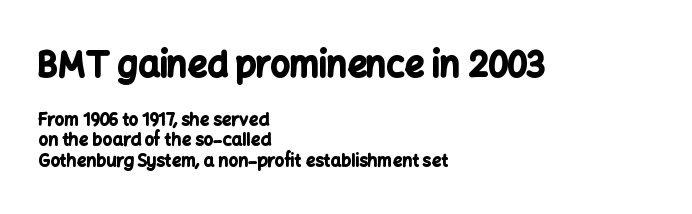
Q: Is the text bold? A: Yes.
Q: Is the text italic (slanted)? A: No, it is upright.
Q: Is the typeface a serif or a sans-serif typeface? A: Sans-serif.
Q: Is the text underlined? A: No.
Q: How is the paragraph aligned? A: Left-aligned.
Q: Is the spacing between letters normal or unusually wide? A: Normal.
Q: Which block of text is set in a larger size, the first (top) or the second (bottom)? A: The first (top) one.
Q: Width (condensed, normal, or wide)? A: Normal.
Q: Stroke contrast? A: Low.
Q: x-height? A: Medium.
Q: Monospaced? A: No.
